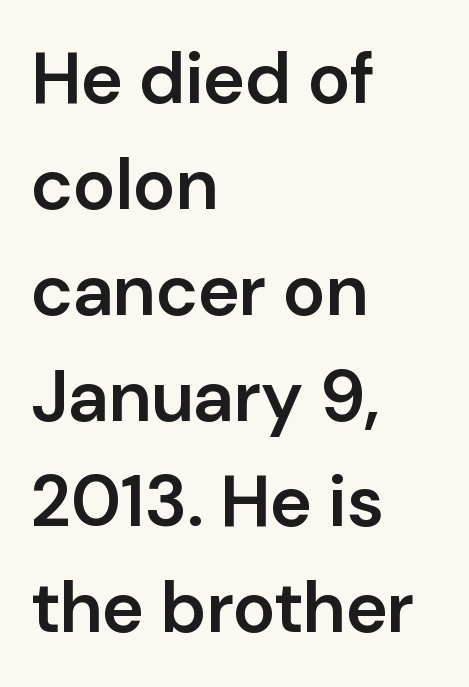
Q: Is the text bold? A: Semi-bold.
Q: Is the text italic (slanted)? A: No, it is upright.
Q: Is the typeface a serif or a sans-serif typeface? A: Sans-serif.
Q: Is the text underlined? A: No.
Q: How is the paragraph aligned? A: Left-aligned.
Q: Is the spacing between letters normal or unusually wide? A: Normal.
Q: Is the spacing between lines tight, normal or loose? A: Normal.
Q: Width (condensed, normal, or wide)? A: Normal.
Q: Stroke contrast? A: Low.
Q: x-height? A: Medium.
Q: Monospaced? A: No.
